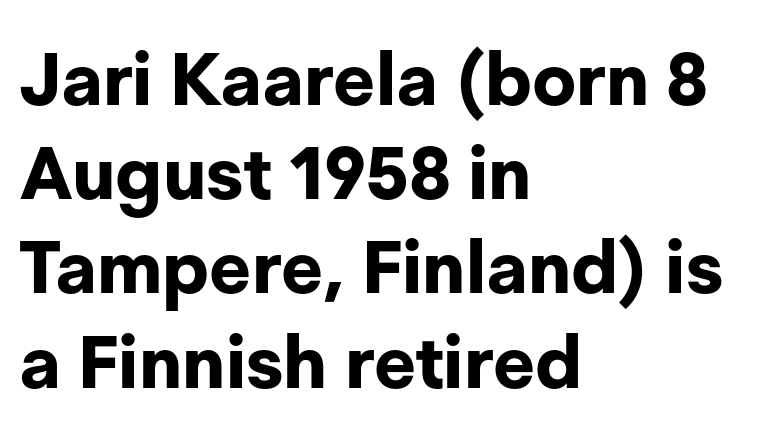
{"serif": "no", "italic": "no", "bold": "yes", "weight": "bold", "width": "normal", "stroke_contrast": "low", "x_height": "medium", "monospaced": "no", "underline": "no", "align": "left", "line_spacing": "normal", "line_spacing_ratio": 1.29, "letter_spacing": "normal", "letter_spacing_em": 0.0, "glyph_px": 73}
